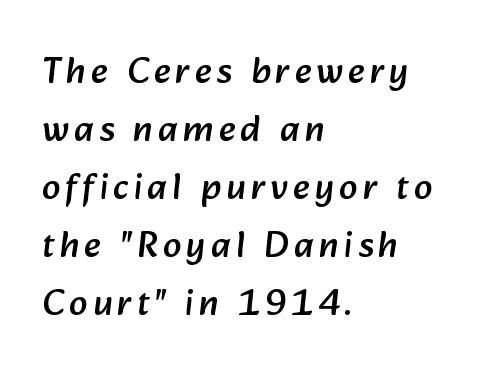
The letters carry no serifs — their stems end cleanly without finishing strokes. Unmarked baselines from the first word to the last. Note the varied advance widths — an 'i' is clearly narrower than an 'm'. Horizontal bands of white between lines are of average thickness.
